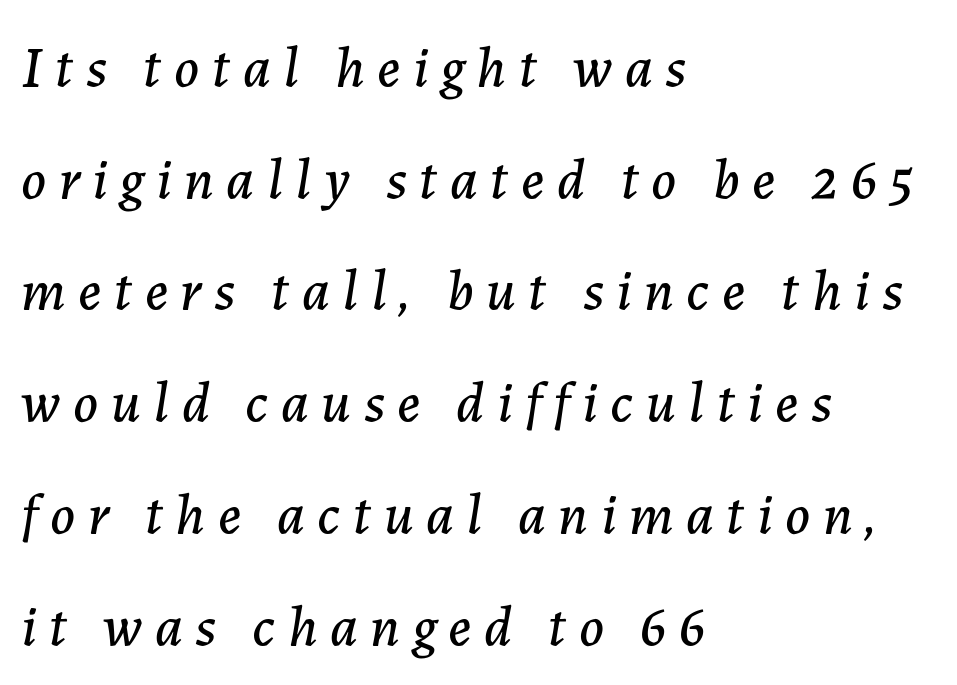
Quick note: interline space is abundant. The gap between lines stays unmarked. Proportional: the letters do not fall into vertical columns. This is oblique type, the kind used for emphasis or titles. Display-style spreading of the glyphs; the letterfit is very open.
